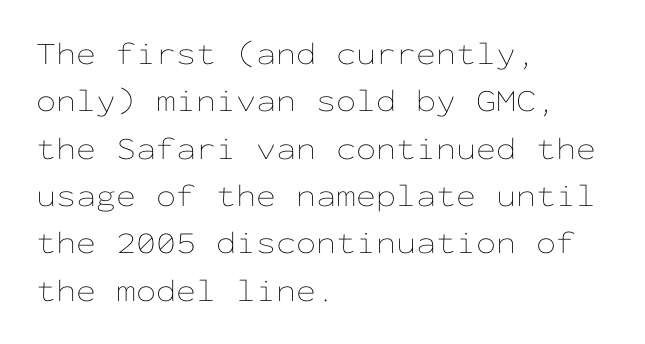
Q: Is the text bold? A: No.
Q: Is the text italic (slanted)? A: No, it is upright.
Q: Is the text underlined? A: No.
Q: How is the paragraph aligned? A: Left-aligned.
Q: Is the spacing between letters normal or unusually wide? A: Normal.
Q: Is the spacing between lines tight, normal or loose? A: Normal.
Q: Width (condensed, normal, or wide)? A: Wide.
Q: Stroke contrast? A: Low.
Q: x-height? A: Medium.
Q: Monospaced? A: Yes.
